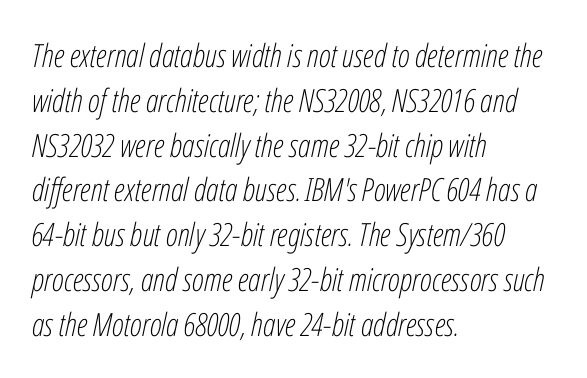
The image shows 32 px light, condensed type, italic (leaning right); set left-aligned, normal line spacing (1.4x), normal letter spacing, not underlined; low stroke contrast and a medium x-height.
